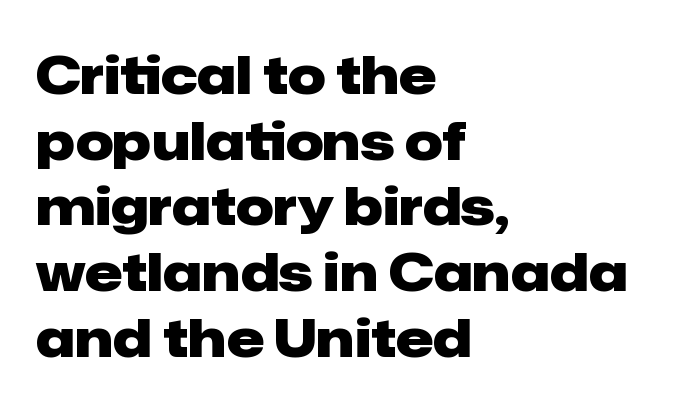
The image shows 53 px heavy sans-serif type, upright; set left-aligned, line spacing 1.24x, normal letter spacing, not underlined; low stroke contrast and a medium x-height.
